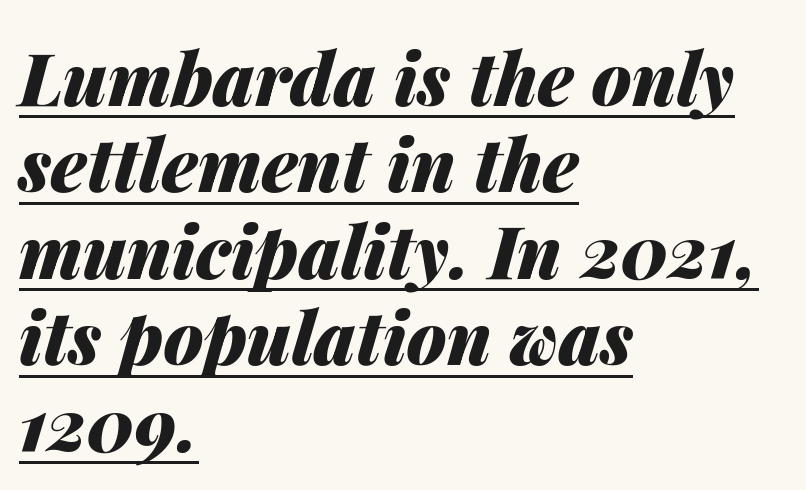
The image shows 72 px heavy type, italic (leaning right); set left-aligned, line spacing 1.2x, normal letter spacing, underlined; medium stroke contrast and a medium x-height.
